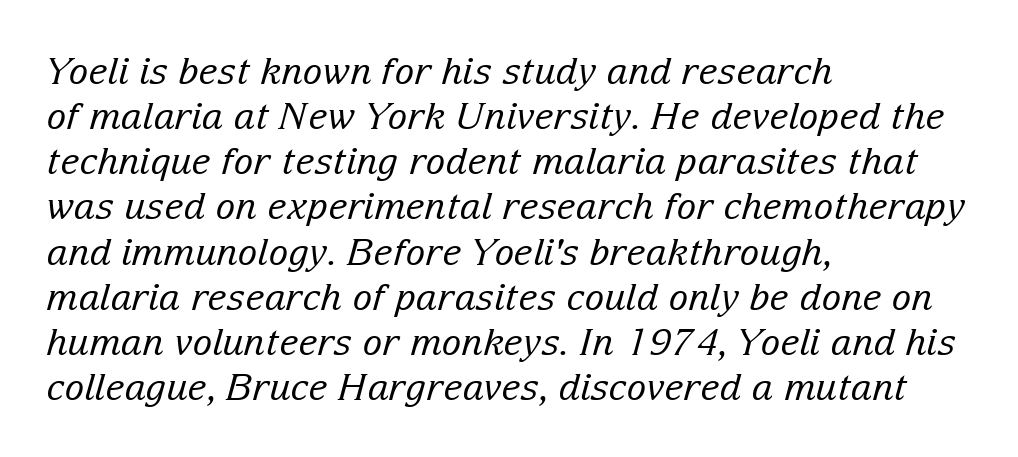
The image shows 37 px regular-weight serif type, italic (leaning right); set left-aligned, line spacing 1.22x, normal letter spacing, not underlined; low stroke contrast and a medium x-height.
